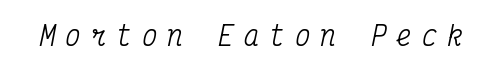
Someone cranked the tracking dial way up on this one. Only glyphs here, with clear space below each row. Emphasis-style slanted type is in use.
